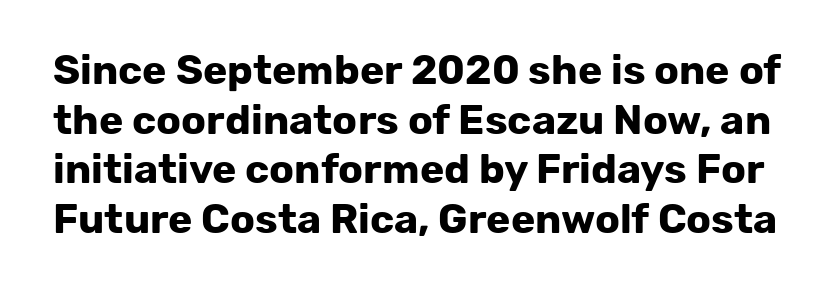
{"serif": "no", "italic": "no", "bold": "yes", "weight": "bold", "width": "normal", "stroke_contrast": "low", "x_height": "medium", "monospaced": "no", "underline": "no", "line_spacing_ratio": 1.21, "letter_spacing": "normal", "letter_spacing_em": 0.0, "glyph_px": 41}
